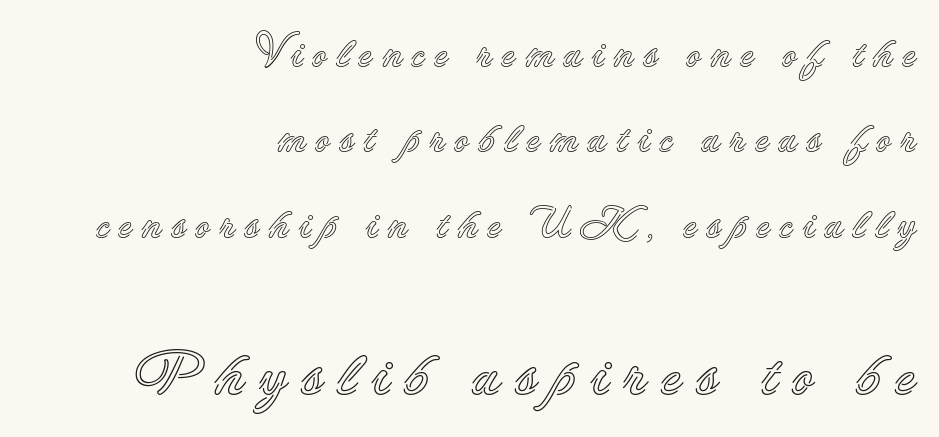
{"width": "normal", "x_height": "small", "monospaced": "no", "underline": "no", "align": "right", "line_spacing": "loose", "line_spacing_ratio": 2.03, "letter_spacing": "wide", "letter_spacing_em": 0.22, "larger_block": "second", "size_ratio": 1.5, "glyph_px": 63}
